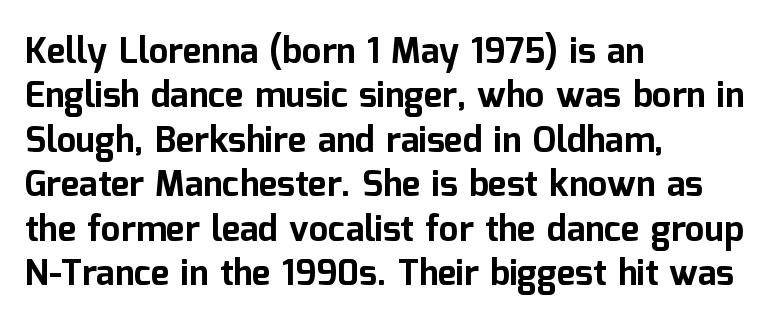
The image shows 35 px bold sans-serif type, upright; set left-aligned, normal line spacing (1.27x), normal letter spacing, not underlined; low stroke contrast and a medium x-height.
